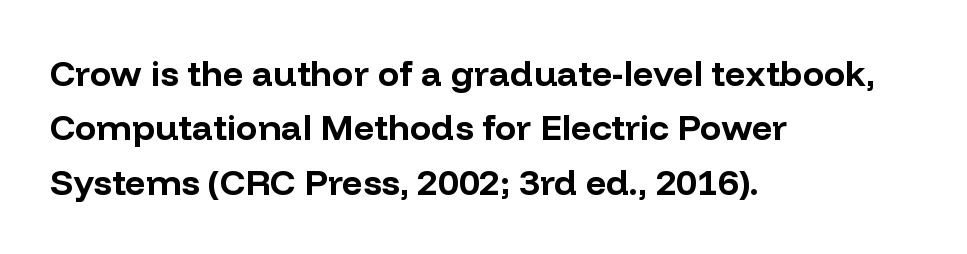
The image shows 36 px bold sans-serif type, upright; set left-aligned, normal line spacing (1.51x), normal letter spacing, not underlined; low stroke contrast and a medium x-height.
